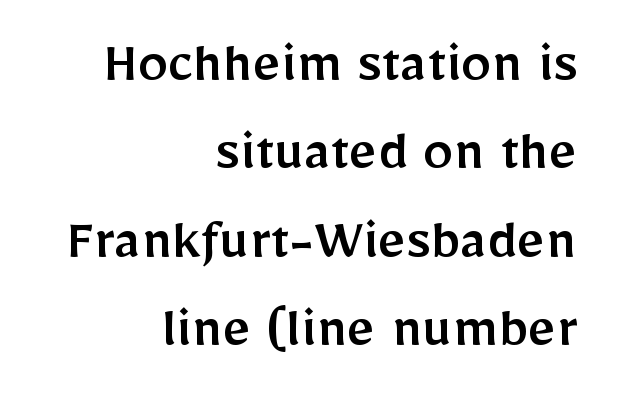
Q: Is the text italic (slanted)? A: No, it is upright.
Q: Is the typeface a serif or a sans-serif typeface? A: Sans-serif.
Q: Is the text underlined? A: No.
Q: How is the paragraph aligned? A: Right-aligned.
Q: Is the spacing between letters normal or unusually wide? A: Normal.
Q: Is the spacing between lines tight, normal or loose? A: Normal.
Q: Width (condensed, normal, or wide)? A: Normal.
Q: Stroke contrast? A: Low.
Q: x-height? A: Medium.
Q: Monospaced? A: No.
